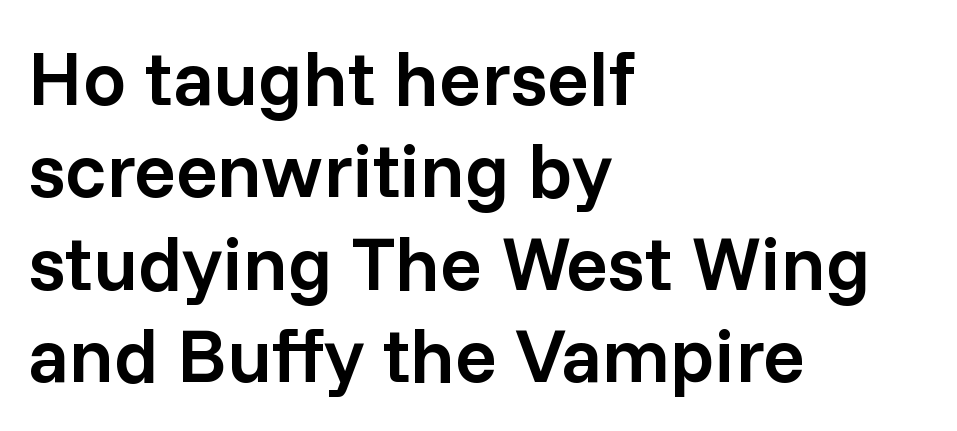
The image shows 77 px semibold sans-serif type, upright; set left-aligned, line spacing 1.2x, normal letter spacing, not underlined; low stroke contrast and a medium x-height.
